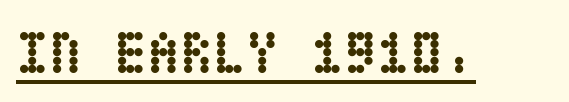
The image shows 60 px semibold, condensed type, upright; set normal letter spacing, underlined; low stroke contrast and a large x-height.
